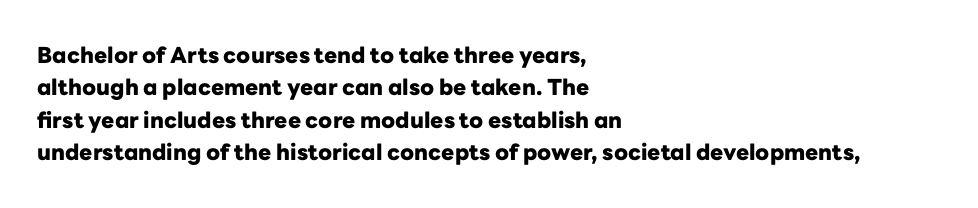
{"italic": "no", "bold": "yes", "underline": "no", "align": "left", "line_spacing": "normal", "line_spacing_ratio": 1.47, "letter_spacing": "normal", "letter_spacing_em": 0.0, "glyph_px": 22}
